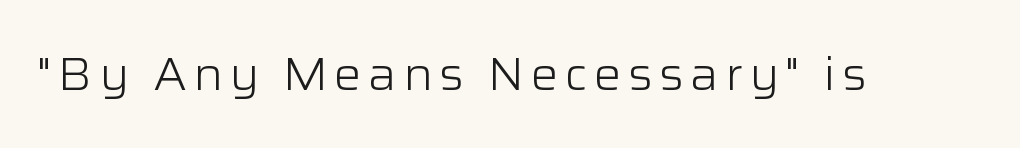
Q: Is the text bold? A: No.
Q: Is the text italic (slanted)? A: No, it is upright.
Q: Is the typeface a serif or a sans-serif typeface? A: Sans-serif.
Q: Is the text underlined? A: No.
Q: Width (condensed, normal, or wide)? A: Normal.
Q: Stroke contrast? A: Low.
Q: x-height? A: Medium.
Q: Monospaced? A: No.
